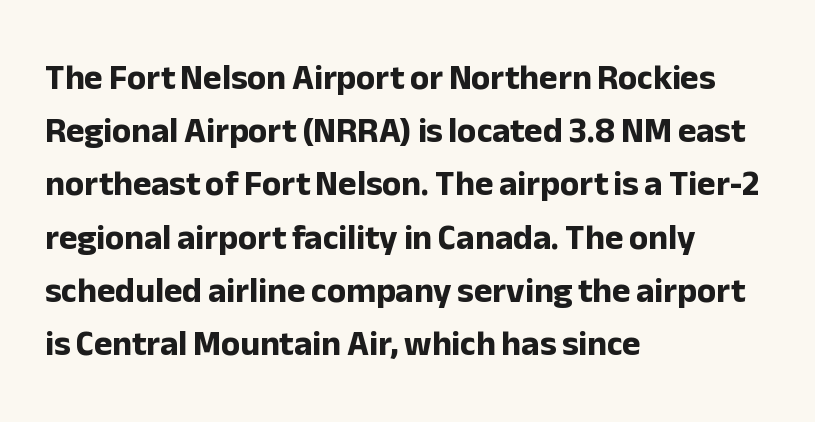
{"serif": "no", "italic": "no", "bold": "yes", "weight": "bold", "width": "normal", "stroke_contrast": "low", "x_height": "medium", "monospaced": "no", "underline": "no", "align": "left", "line_spacing": "normal", "line_spacing_ratio": 1.52, "letter_spacing": "normal", "letter_spacing_em": 0.0, "glyph_px": 35}
